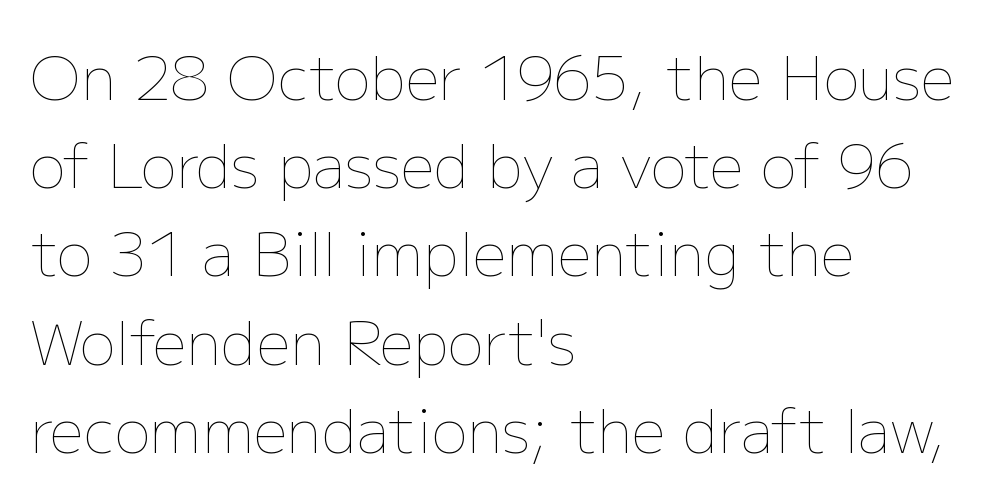
The setting favours the left margin, as ordinary paragraphs usually do. Spacing verdict: proportional, widths tailored to each character. The baseline area is clear. Successive baselines arrive at the customary interval. On a weight scale, this lands at 450 or below.
